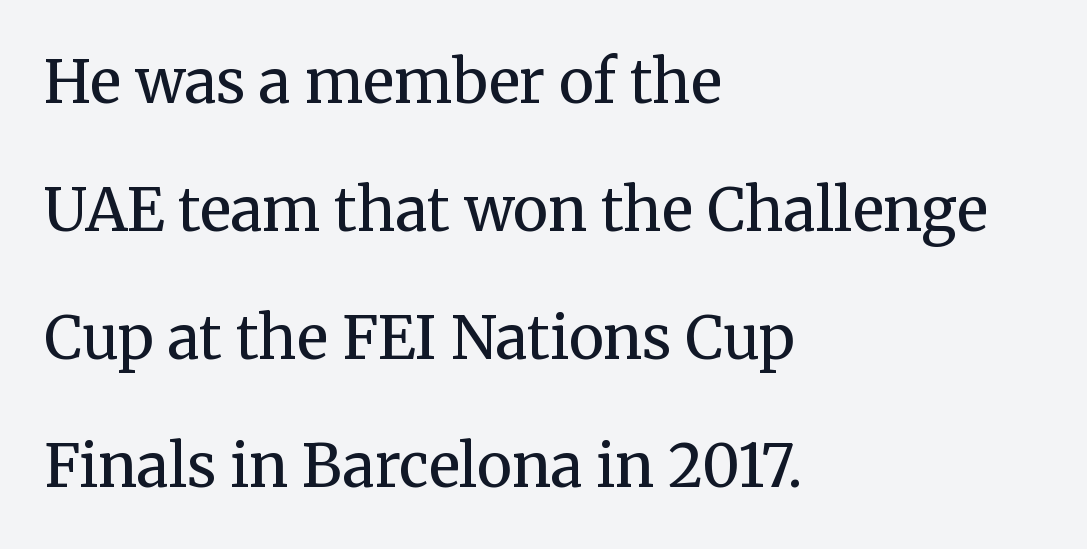
The image shows 59 px regular-weight serif type, upright; set left-aligned, loose line spacing (2.17x), normal letter spacing, not underlined; medium stroke contrast and a medium x-height.
